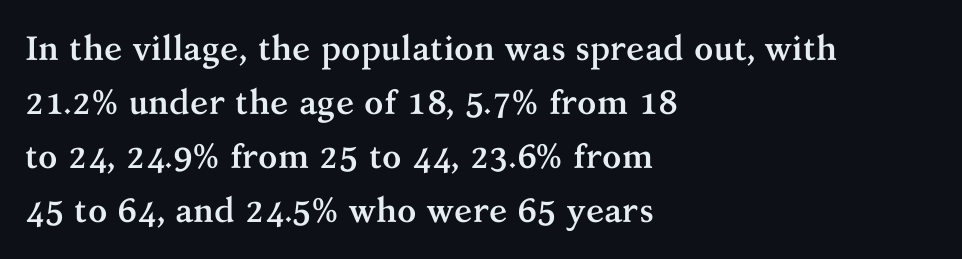
Q: Is the text bold? A: Yes.
Q: Is the text italic (slanted)? A: No, it is upright.
Q: Is the typeface a serif or a sans-serif typeface? A: Serif.
Q: Is the text underlined? A: No.
Q: How is the paragraph aligned? A: Left-aligned.
Q: Is the spacing between letters normal or unusually wide? A: Normal.
Q: Is the spacing between lines tight, normal or loose? A: Normal.
Q: Width (condensed, normal, or wide)? A: Normal.
Q: Stroke contrast? A: Medium.
Q: x-height? A: Medium.
Q: Monospaced? A: No.
